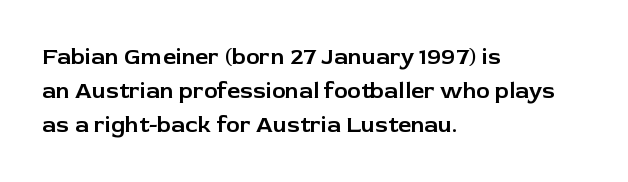
{"italic": "no", "underline": "no", "align": "left", "line_spacing": "normal", "line_spacing_ratio": 1.47, "letter_spacing": "normal", "letter_spacing_em": 0.0, "glyph_px": 23}
